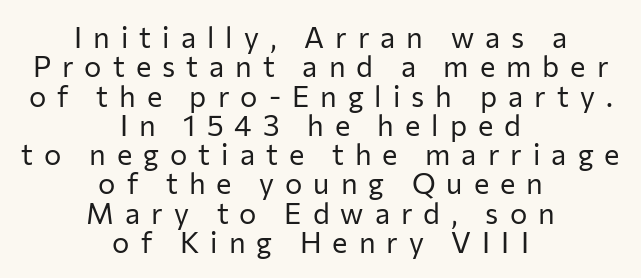
Q: Is the text bold? A: No.
Q: Is the text italic (slanted)? A: No, it is upright.
Q: Is the typeface a serif or a sans-serif typeface? A: Sans-serif.
Q: Is the text underlined? A: No.
Q: How is the paragraph aligned? A: Centered.
Q: Is the spacing between letters normal or unusually wide? A: Unusually wide.
Q: Is the spacing between lines tight, normal or loose? A: Tight.
Q: Width (condensed, normal, or wide)? A: Normal.
Q: Stroke contrast? A: Low.
Q: x-height? A: Medium.
Q: Monospaced? A: No.
